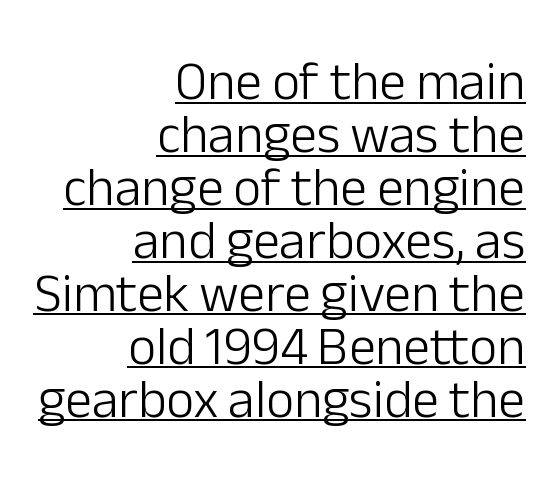
The image shows 54 px light sans-serif type, upright; set right-aligned, tight line spacing (0.98x), normal letter spacing, underlined; low stroke contrast and a medium x-height.
